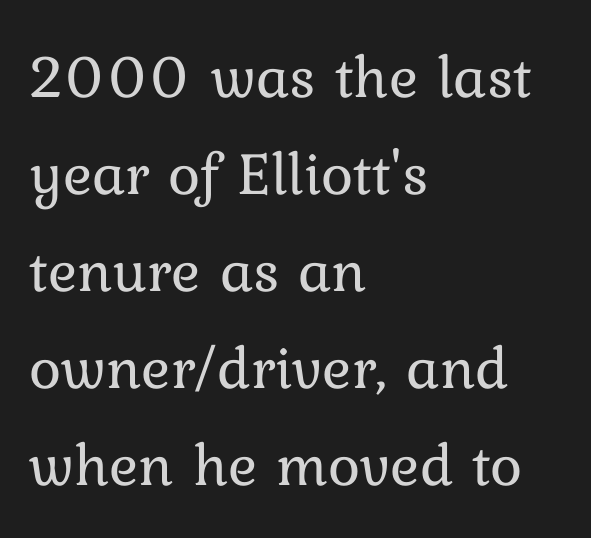
The image shows 61 px regular-weight type, upright; set left-aligned, normal line spacing (1.59x), normal letter spacing, not underlined; low stroke contrast and a medium x-height.
